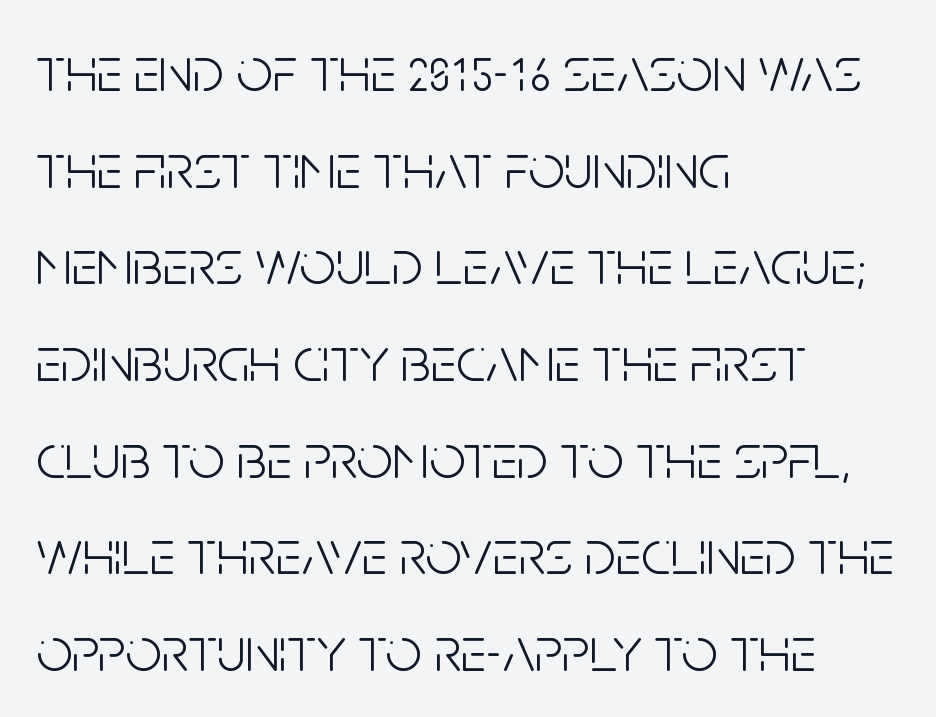
Q: Is the text bold? A: No.
Q: Is the text italic (slanted)? A: No, it is upright.
Q: Is the typeface a serif or a sans-serif typeface? A: Sans-serif.
Q: Is the text underlined? A: No.
Q: How is the paragraph aligned? A: Left-aligned.
Q: Is the spacing between letters normal or unusually wide? A: Normal.
Q: Is the spacing between lines tight, normal or loose? A: Normal.
Q: Width (condensed, normal, or wide)? A: Condensed.
Q: Stroke contrast? A: Low.
Q: x-height? A: Large.
Q: Monospaced? A: No.
